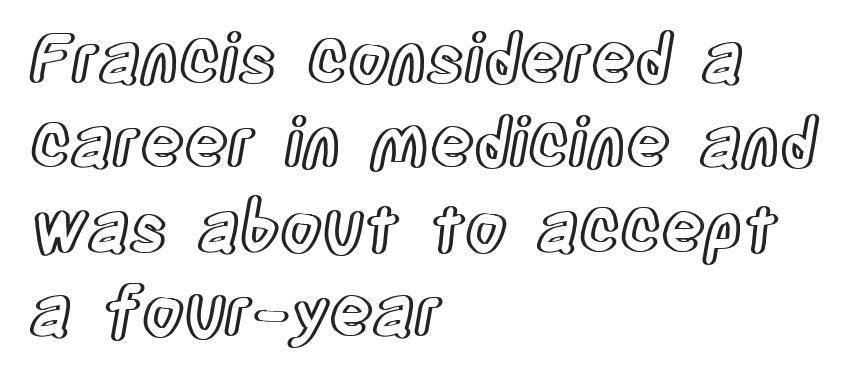
{"width": "condensed", "x_height": "large", "monospaced": "no", "underline": "no", "align": "left", "line_spacing": "normal", "line_spacing_ratio": 1.26, "letter_spacing": "normal", "letter_spacing_em": 0.0, "glyph_px": 67}
